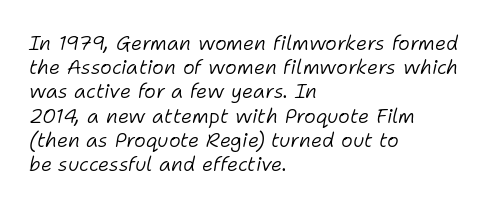
Q: Is the text bold? A: No.
Q: Is the text italic (slanted)? A: Yes, it leans right by about 11 degrees.
Q: Is the text underlined? A: No.
Q: How is the paragraph aligned? A: Left-aligned.
Q: Is the spacing between letters normal or unusually wide? A: Normal.
